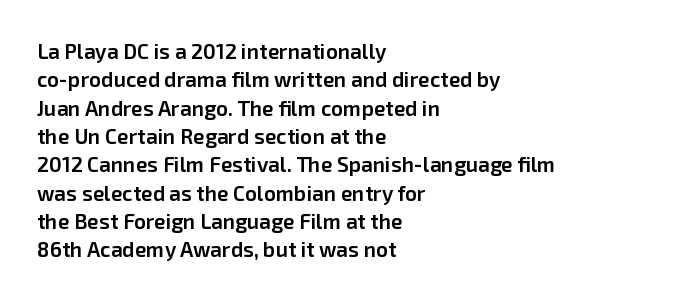
{"italic": "no", "bold": "semi", "underline": "no", "align": "left", "line_spacing": "normal", "line_spacing_ratio": 1.35, "letter_spacing": "normal", "letter_spacing_em": 0.0, "glyph_px": 21}
